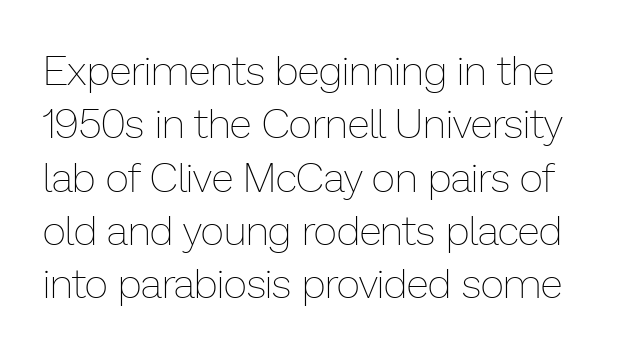
The image shows 41 px thin type, upright; set normal line spacing (1.3x), normal letter spacing, not underlined; low stroke contrast and a medium x-height.
